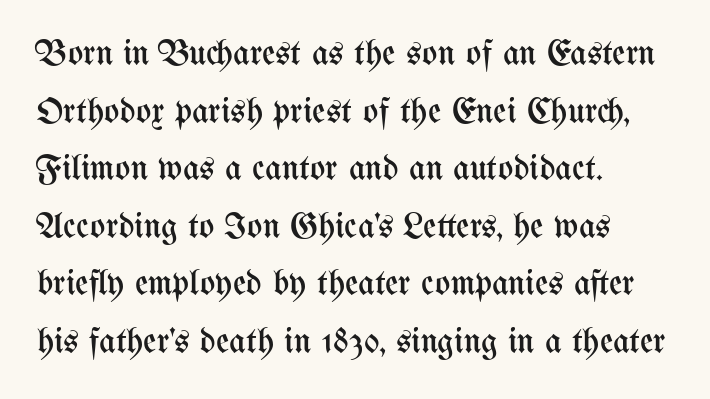
Is there much room between lines? A standard amount, neither cramped nor airy. The letters stand straight up with perfectly vertical stems. Bare-footed words on every line. The ragged edge is on the right, which tells us the setting is flush left. This sample has the flowing, uneven cadence of proportional lettering. These lines keep a tight, regular rhythm from letter to letter.
